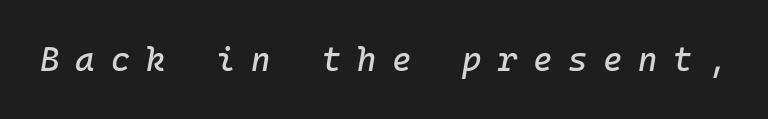
{"italic": "yes", "lean": "right", "slant_degrees": 10, "width": "normal", "stroke_contrast": "low", "x_height": "medium", "monospaced": "yes", "underline": "no", "letter_spacing": "wide", "letter_spacing_em": 0.48, "glyph_px": 33}
